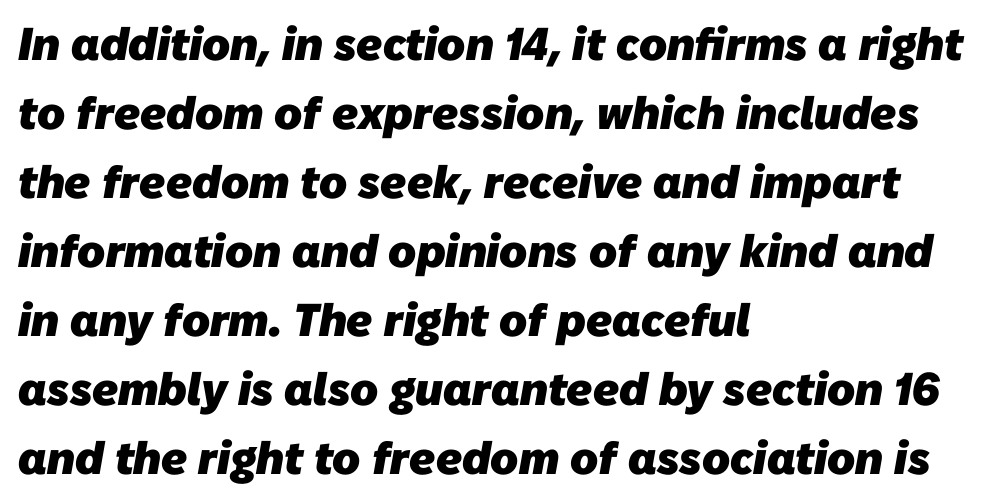
Q: Is the text bold? A: Yes.
Q: Is the typeface a serif or a sans-serif typeface? A: Sans-serif.
Q: Is the text underlined? A: No.
Q: How is the paragraph aligned? A: Left-aligned.
Q: Is the spacing between letters normal or unusually wide? A: Normal.
Q: Is the spacing between lines tight, normal or loose? A: Normal.
Q: Width (condensed, normal, or wide)? A: Normal.
Q: Stroke contrast? A: Low.
Q: x-height? A: Medium.
Q: Monospaced? A: No.
